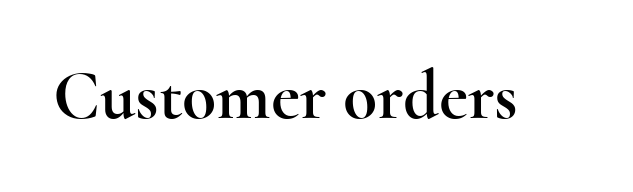
{"serif": "yes", "italic": "no", "width": "wide", "x_height": "small", "monospaced": "no", "underline": "no", "letter_spacing": "normal", "letter_spacing_em": 0.0, "glyph_px": 70}
